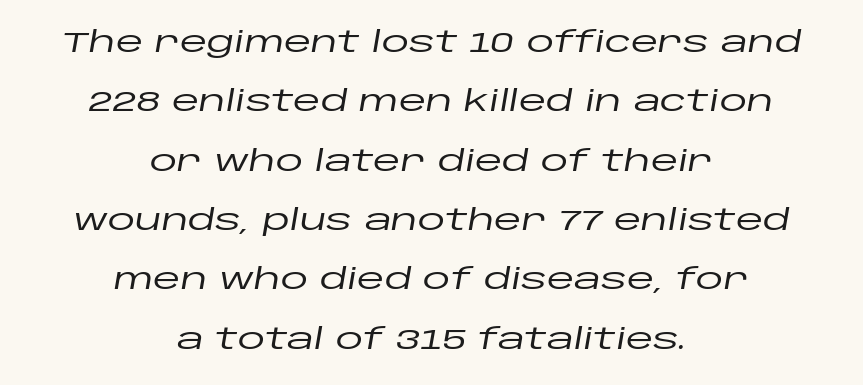
The image shows 28 px wide type, italic (leaning right); set centered, loose line spacing (2.12x), normal letter spacing, not underlined; low stroke contrast and a large x-height.
